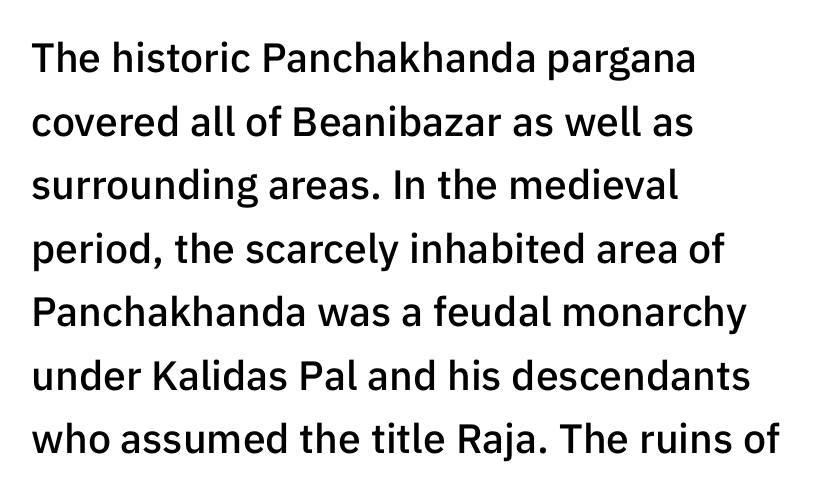
The image shows 41 px semibold sans-serif type, upright; set left-aligned, normal line spacing (1.55x), normal letter spacing, not underlined; low stroke contrast and a medium x-height.
